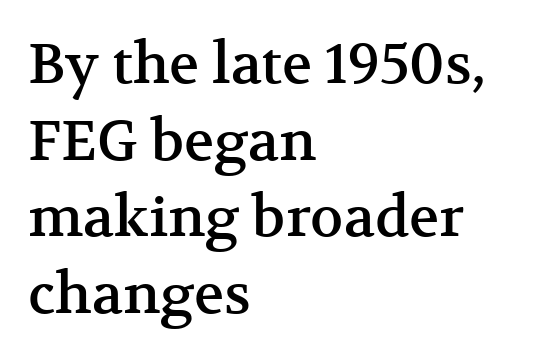
Yep, those are serifs on the letters. The type is set solid horizontally, with unmodified tracking. Rows of type keep a routine distance in the vertical direction. The glyphs are unaccompanied by any horizontal stroke below them. This sample uses an upright cut, with every glyph sitting square on the baseline. Horizontally, the lines are justified to the leading edge only.
